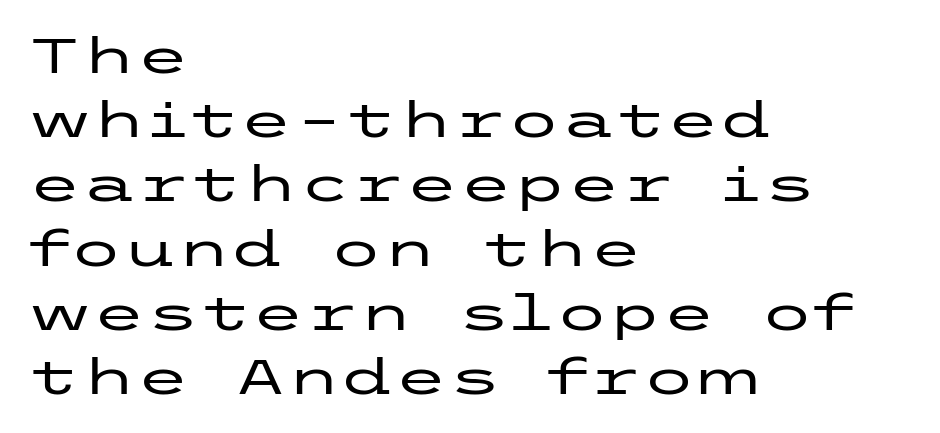
Q: Is the text italic (slanted)? A: No, it is upright.
Q: Is the typeface a serif or a sans-serif typeface? A: Sans-serif.
Q: Is the text underlined? A: No.
Q: How is the paragraph aligned? A: Left-aligned.
Q: Is the spacing between letters normal or unusually wide? A: Normal.
Q: Is the spacing between lines tight, normal or loose? A: Normal.
Q: Width (condensed, normal, or wide)? A: Wide.
Q: Stroke contrast? A: Low.
Q: x-height? A: Medium.
